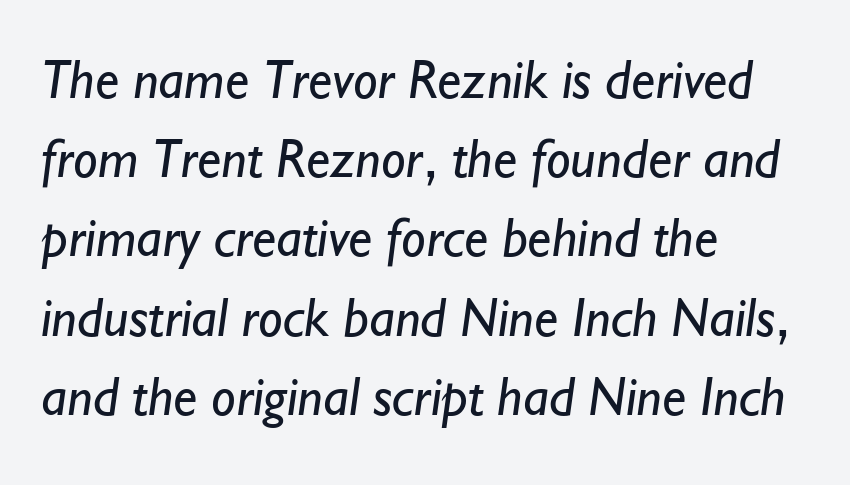
The image shows 55 px regular-weight sans-serif type; set left-aligned, normal line spacing (1.44x), normal letter spacing, not underlined; low stroke contrast and a small x-height.
